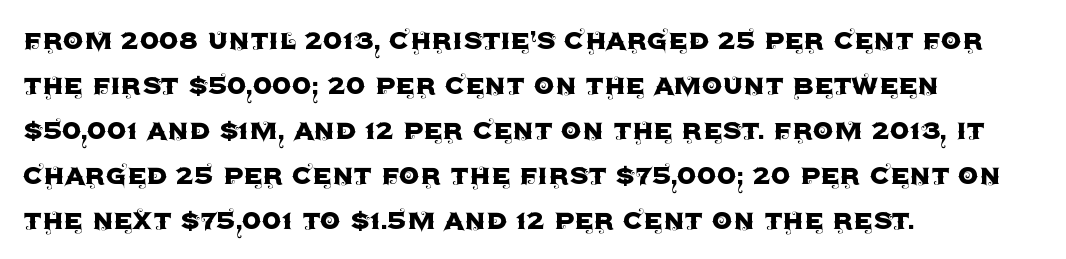
Q: Is the text italic (slanted)? A: No, it is upright.
Q: Is the typeface a serif or a sans-serif typeface? A: Sans-serif.
Q: Is the text underlined? A: No.
Q: How is the paragraph aligned? A: Left-aligned.
Q: Is the spacing between letters normal or unusually wide? A: Normal.
Q: Is the spacing between lines tight, normal or loose? A: Normal.
Q: Width (condensed, normal, or wide)? A: Normal.
Q: x-height? A: Large.
Q: Monospaced? A: No.
